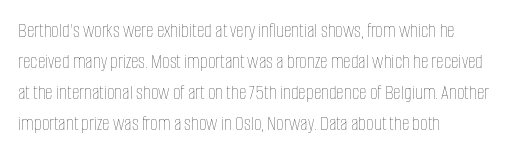
No chunkiness to these letters — they're not bold. The area under the type is left untouched. This rendering uses left alignment, leaving the right contour irregular. The font's upright variant was chosen for this text. Compared with typical body copy, the letter spacing here is the same.
